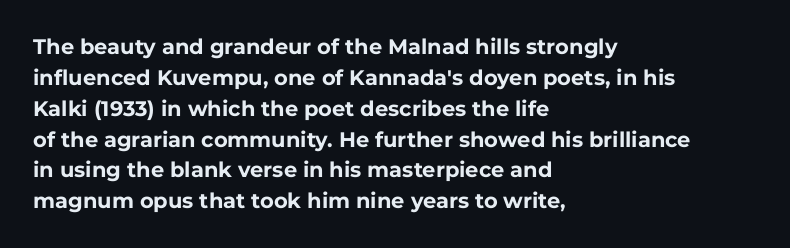
The image shows 21 px bold type, upright; set left-aligned, normal line spacing (1.47x), normal letter spacing, not underlined.
